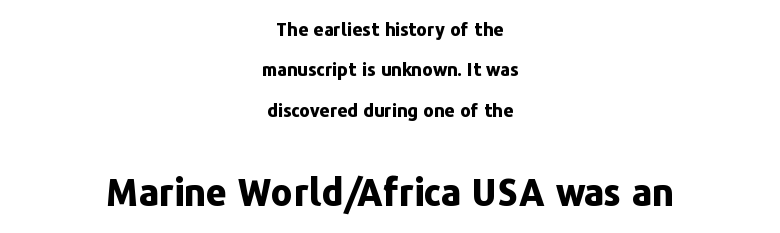
Q: Is the text bold? A: Yes.
Q: Is the text italic (slanted)? A: No, it is upright.
Q: Is the typeface a serif or a sans-serif typeface? A: Sans-serif.
Q: Is the text underlined? A: No.
Q: How is the paragraph aligned? A: Centered.
Q: Is the spacing between letters normal or unusually wide? A: Normal.
Q: Is the spacing between lines tight, normal or loose? A: Loose.
Q: Which block of text is set in a larger size, the first (top) or the second (bottom)? A: The second (bottom) one.
Q: Width (condensed, normal, or wide)? A: Normal.
Q: Stroke contrast? A: Low.
Q: x-height? A: Medium.
Q: Monospaced? A: No.
